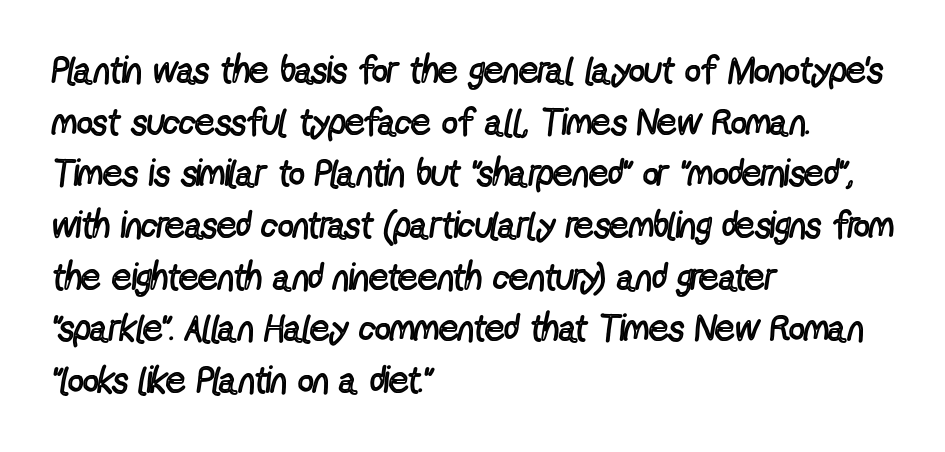
The image shows 38 px regular-weight, condensed sans-serif type; set left-aligned, normal line spacing (1.36x), normal letter spacing, not underlined; a medium x-height.
